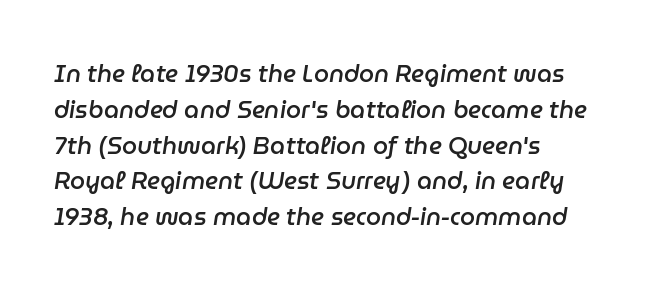
Slightly chunky letters — semibold, I'd say, not full bold. Quick note: underline off. The letterforms sit shoulder to shoulder at normal distance. Is the block centered? No — it sits flush against the left margin.
